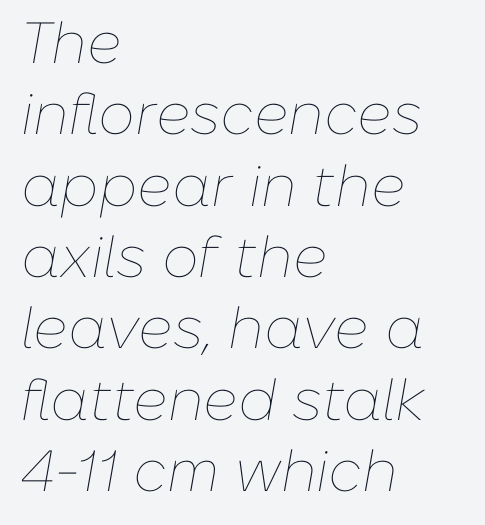
{"italic": "yes", "lean": "right", "slant_degrees": 10, "bold": "no", "weight": "thin", "width": "normal", "stroke_contrast": "low", "x_height": "medium", "monospaced": "no", "underline": "no", "align": "left", "line_spacing_ratio": 1.23, "letter_spacing": "normal", "letter_spacing_em": 0.0, "glyph_px": 58}
